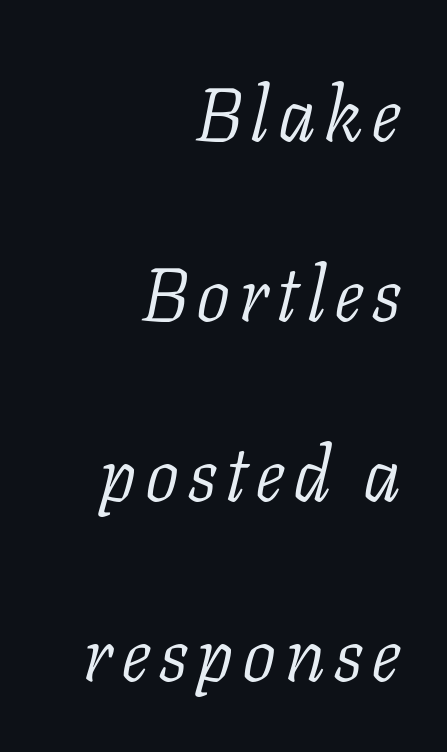
This sample has the flowing, uneven cadence of proportional lettering. The paragraph has a hard right edge and a soft left edge. Plain, unruled lines of type. Type style note: has serifs. Each new line begins a long way beneath the previous one.
